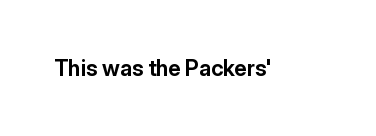
Q: Is the text bold? A: Yes.
Q: Is the text italic (slanted)? A: No, it is upright.
Q: Is the text underlined? A: No.
Q: Is the spacing between letters normal or unusually wide? A: Normal.
